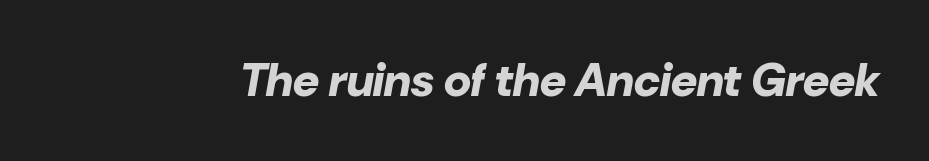
Q: Is the text bold? A: Yes.
Q: Is the text italic (slanted)? A: Yes, it leans right by about 10 degrees.
Q: Is the text underlined? A: No.
Q: Is the spacing between letters normal or unusually wide? A: Normal.
Q: Width (condensed, normal, or wide)? A: Normal.
Q: Stroke contrast? A: Low.
Q: x-height? A: Medium.
Q: Monospaced? A: No.
